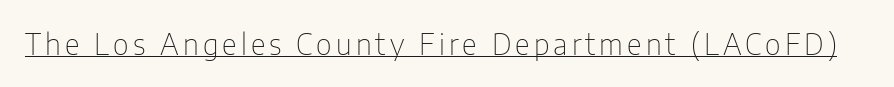
{"serif": "no", "italic": "no", "bold": "no", "weight": "thin", "width": "condensed", "stroke_contrast": "low", "x_height": "medium", "monospaced": "no", "underline": "yes", "glyph_px": 29}
